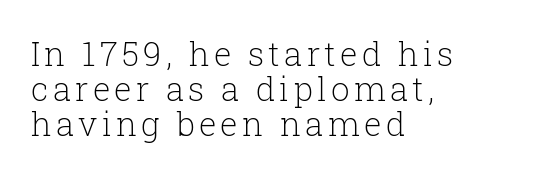
The image shows 33 px light serif type, upright; set left-aligned, tight line spacing (1.06x), not underlined; low stroke contrast and a medium x-height.
